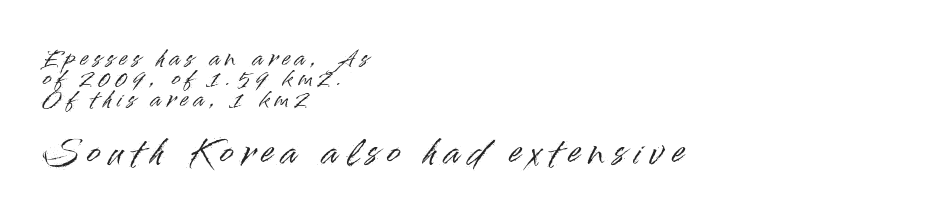
The image shows 32 px sans-serif type; set left-aligned, tight line spacing (0.97x), unusually wide letter spacing (+0.27 em), not underlined; the second (bottom) block is 1.52x larger; high stroke contrast and a small x-height.
